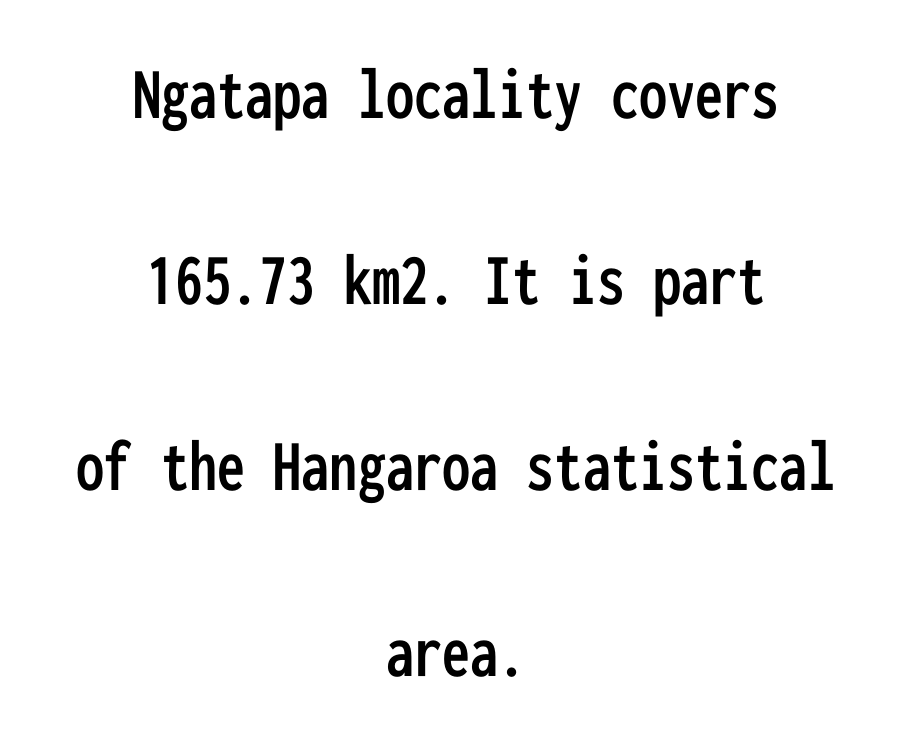
The image shows 75 px condensed sans-serif type, upright, monospaced; set centered, loose line spacing (2.48x), normal letter spacing, not underlined; low stroke contrast and a medium x-height.
